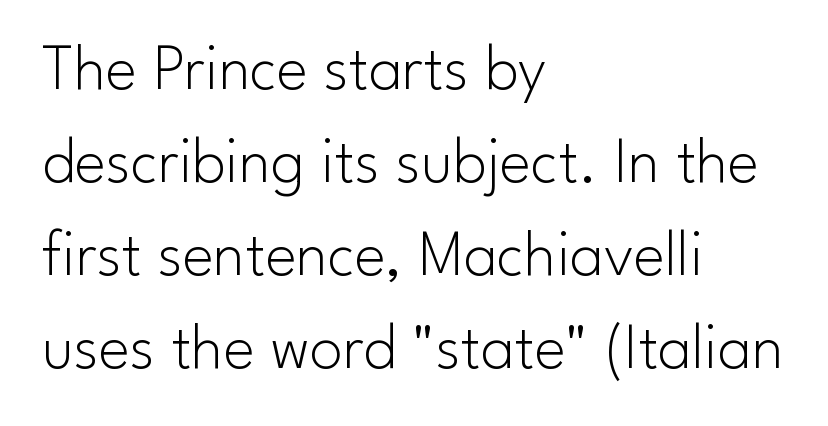
The image shows 66 px light sans-serif type, upright; set left-aligned, normal line spacing (1.41x), normal letter spacing, not underlined; low stroke contrast and a small x-height.
